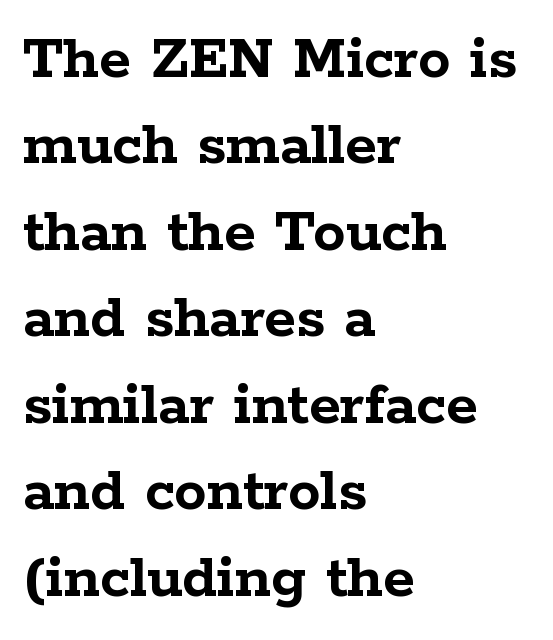
Q: Is the text bold? A: Yes.
Q: Is the text italic (slanted)? A: No, it is upright.
Q: Is the typeface a serif or a sans-serif typeface? A: Serif.
Q: Is the text underlined? A: No.
Q: How is the paragraph aligned? A: Left-aligned.
Q: Is the spacing between letters normal or unusually wide? A: Normal.
Q: Is the spacing between lines tight, normal or loose? A: Normal.
Q: Width (condensed, normal, or wide)? A: Wide.
Q: Stroke contrast? A: Low.
Q: x-height? A: Medium.
Q: Monospaced? A: No.
